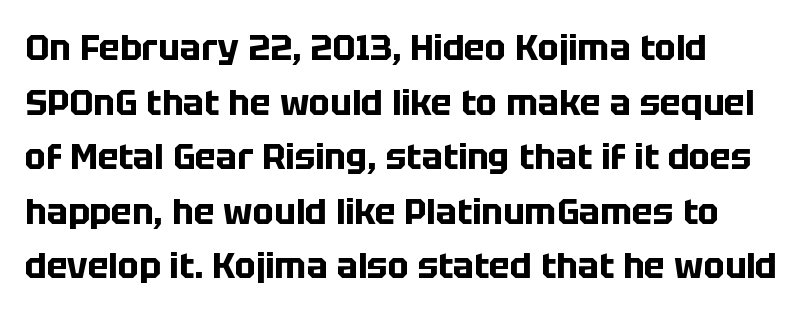
It's the straight-up-and-down kind of type. Notice how thick the strokes are: this is what a full bold looks like. Lines of text with bare space underneath. Caption: standard tracking, unaltered. Here the designer chose a conventional face with non-uniform glyph widths. The typeface chosen for these lines omits serifs.
